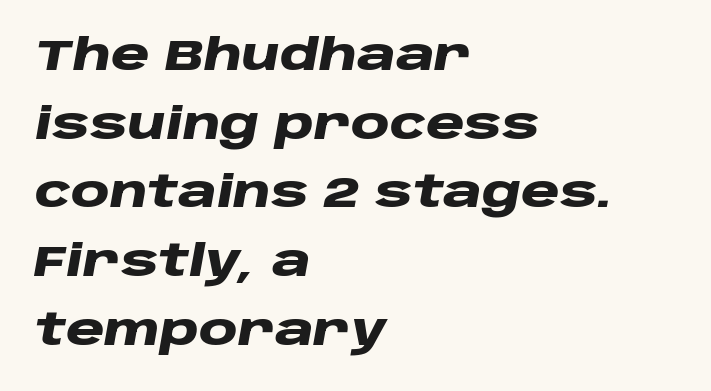
{"italic": "yes", "lean": "right", "slant_degrees": 10, "bold": "yes", "weight": "heavy", "width": "wide", "stroke_contrast": "low", "x_height": "large", "monospaced": "no", "underline": "no", "align": "left", "line_spacing": "normal", "line_spacing_ratio": 1.56, "letter_spacing": "normal", "letter_spacing_em": 0.0, "glyph_px": 44}
